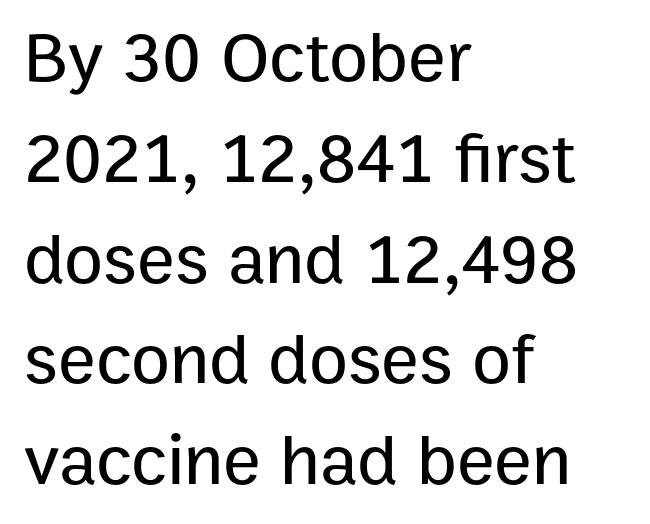
Q: Is the text italic (slanted)? A: No, it is upright.
Q: Is the typeface a serif or a sans-serif typeface? A: Sans-serif.
Q: Is the text underlined? A: No.
Q: How is the paragraph aligned? A: Left-aligned.
Q: Is the spacing between letters normal or unusually wide? A: Normal.
Q: Is the spacing between lines tight, normal or loose? A: Normal.
Q: Width (condensed, normal, or wide)? A: Normal.
Q: Stroke contrast? A: Low.
Q: x-height? A: Medium.
Q: Monospaced? A: No.
